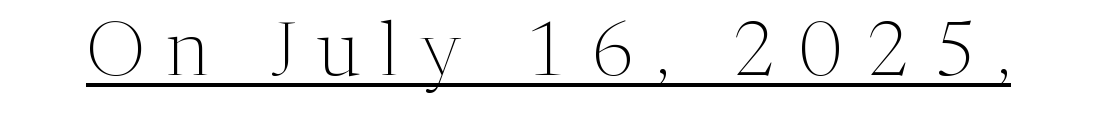
The passage shown is typed in a proportional face where columns would drift. Font category for this specimen: serif. Spacing between characters has been opened up far beyond the box default. Do the letters lean? They stand straight. Weight: not bold — regular or lighter. The typesetter has applied underlining to the passage shown.
